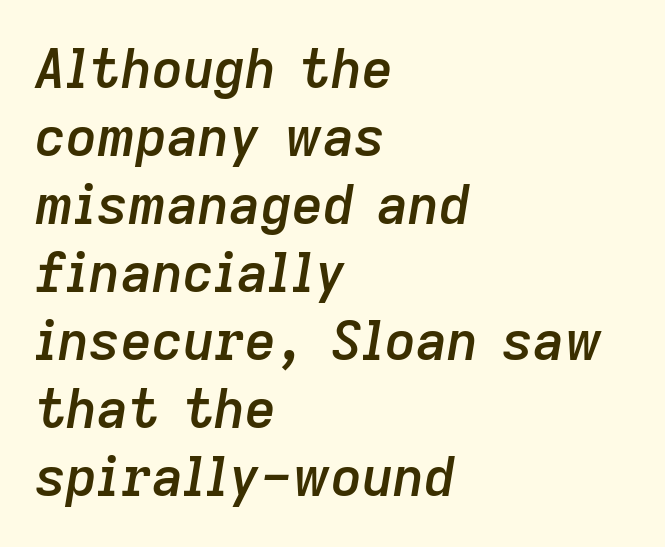
The image shows 54 px semibold type, italic (leaning right); set left-aligned, normal line spacing (1.26x), normal letter spacing, not underlined; low stroke contrast and a medium x-height.
